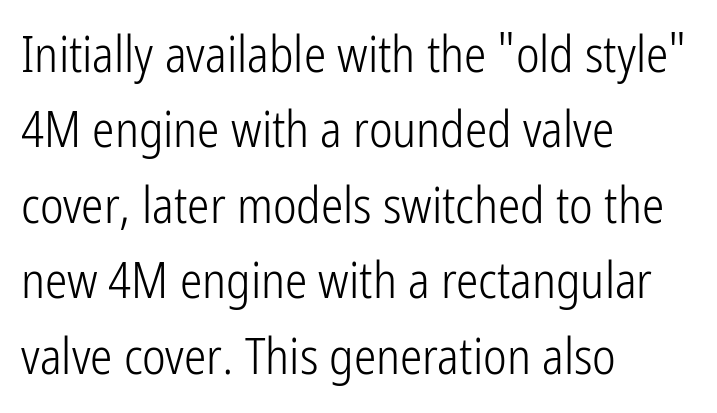
Is the letter spacing exaggerated? No — it looks like the ordinary default. The passage shown is typed in a proportional face where columns would drift. Font category for this specimen: sans-serif. This sample keeps an unexceptional amount of space between lines. The face looks like a standard text weight, possibly lighter. No italicization has been applied; the sample stays upright.
